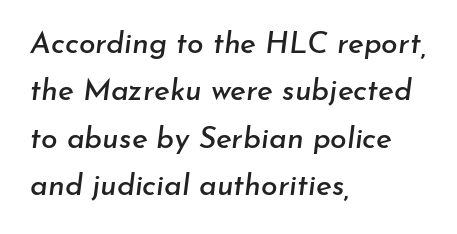
Q: Is the text italic (slanted)? A: Yes, it leans right by about 7 degrees.
Q: Is the text underlined? A: No.
Q: How is the paragraph aligned? A: Left-aligned.
Q: Is the spacing between letters normal or unusually wide? A: Normal.
Q: Is the spacing between lines tight, normal or loose? A: Normal.
Q: Width (condensed, normal, or wide)? A: Normal.
Q: Stroke contrast? A: Low.
Q: x-height? A: Small.
Q: Monospaced? A: No.
